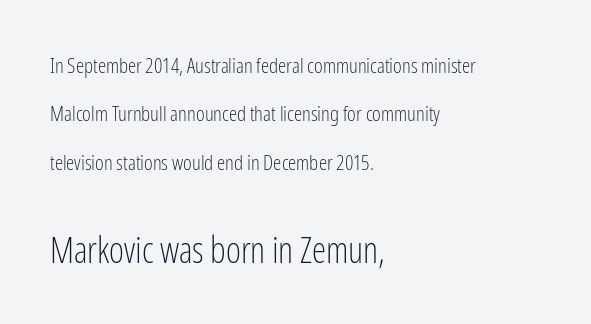
Glyph-to-glyph distance matches everyday printed text. The baseline area is clear. Tall strokes in this sample are plumb rather than angled. Unbolded letterforms with no extra heft.
